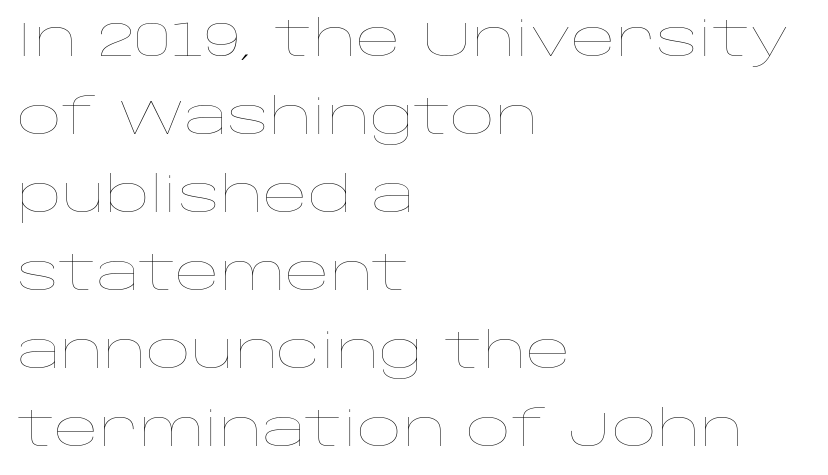
The image shows 49 px thin, wide type, upright; set left-aligned, normal line spacing (1.59x), normal letter spacing, not underlined; low stroke contrast and a large x-height.
